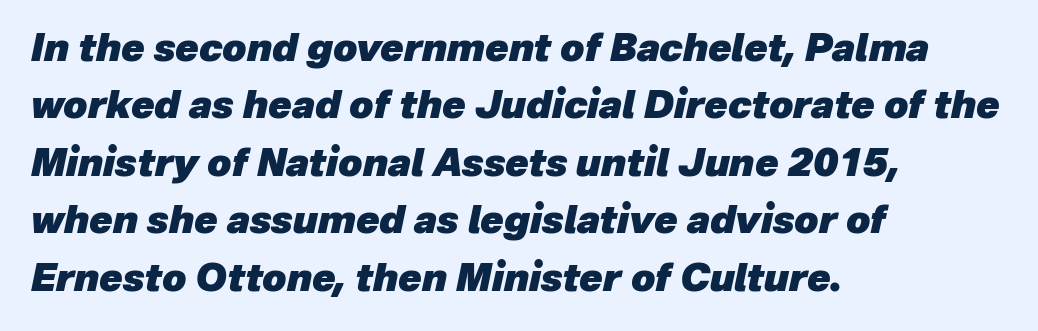
{"italic": "yes", "lean": "right", "slant_degrees": 12, "bold": "yes", "weight": "heavy", "width": "normal", "stroke_contrast": "low", "x_height": "medium", "monospaced": "no", "underline": "no", "align": "left", "line_spacing": "normal", "line_spacing_ratio": 1.51, "letter_spacing": "normal", "letter_spacing_em": 0.0, "glyph_px": 38}
